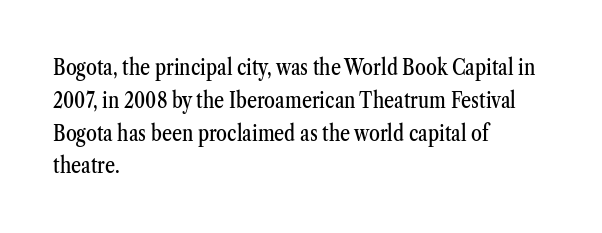
Q: Is the text italic (slanted)? A: No, it is upright.
Q: Is the text underlined? A: No.
Q: How is the paragraph aligned? A: Left-aligned.
Q: Is the spacing between letters normal or unusually wide? A: Normal.
Q: Is the spacing between lines tight, normal or loose? A: Normal.
